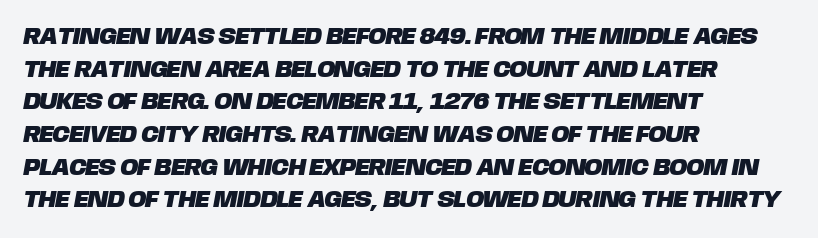
The text block is weighted toward the left margin, trailing off unevenly rightward. Tracking here is standard; glyphs follow each other at the usual distance. Vertically, the passage feels balanced, rows spaced as you'd expect. Type without underlining.
